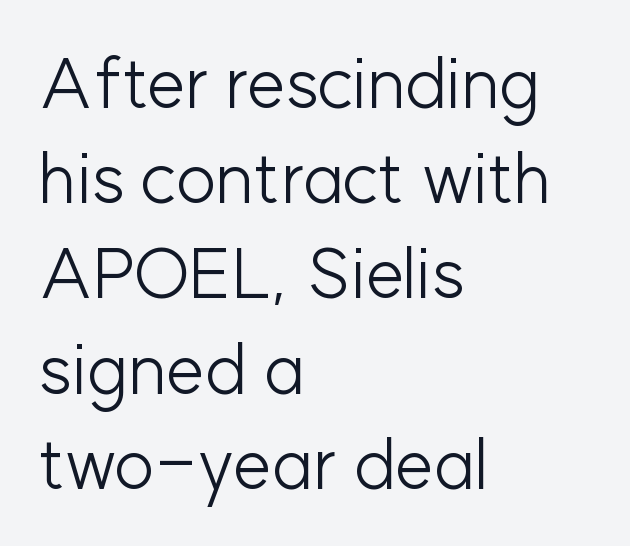
The lettering stays uniformly vertical, giving the passage a roman look. Caption: face not bold, strokes unweighted. Check where the strokes stop: nothing finishes them off — pure sans. This sample is left-justified, so line endings fall wherever the words run out. Think of a printed novel: that variable character pitch is what you see here.
